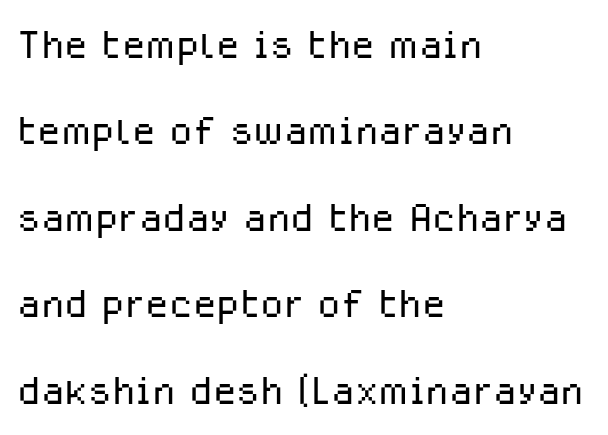
Reading down the column, the eye jumps a familiar distance to each next line. Upright lettering throughout. Look at the tracking — it's just the regular setting, nothing added. These lines are set flush left with a ragged right edge.
